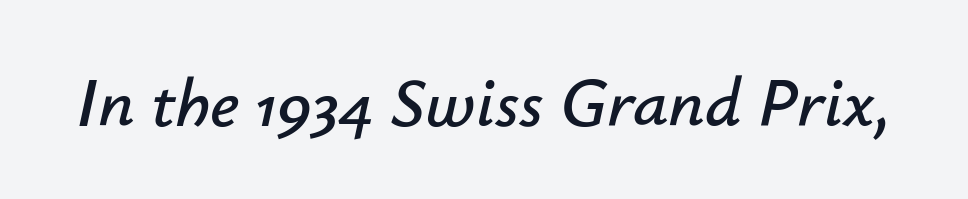
Q: Is the text italic (slanted)? A: Yes, it leans right by about 12 degrees.
Q: Is the text underlined? A: No.
Q: Is the spacing between letters normal or unusually wide? A: Normal.
Q: Width (condensed, normal, or wide)? A: Normal.
Q: Stroke contrast? A: Low.
Q: x-height? A: Small.
Q: Monospaced? A: No.
